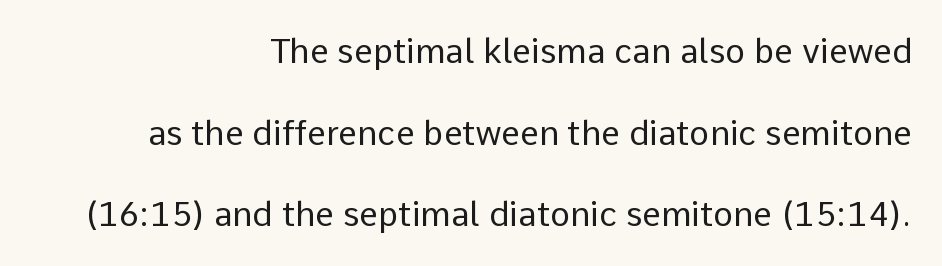
The image shows 34 px regular-weight sans-serif type, upright; set right-aligned, loose line spacing (2.4x), normal letter spacing, not underlined; low stroke contrast and a medium x-height.
